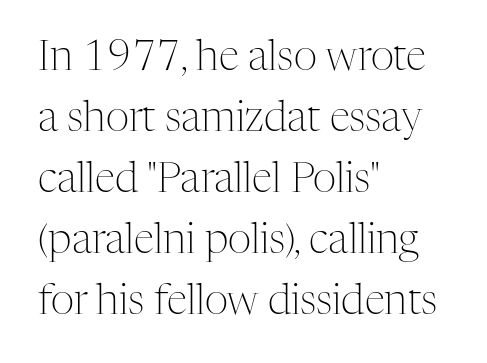
Check the space under the baseline: it is left empty. If you drew a ruler down the left edge, every line would touch it. Notice how the stems are strictly vertical — no italics here. Type style note: has serifs. The line texture is even and compact thanks to regular tracking.
